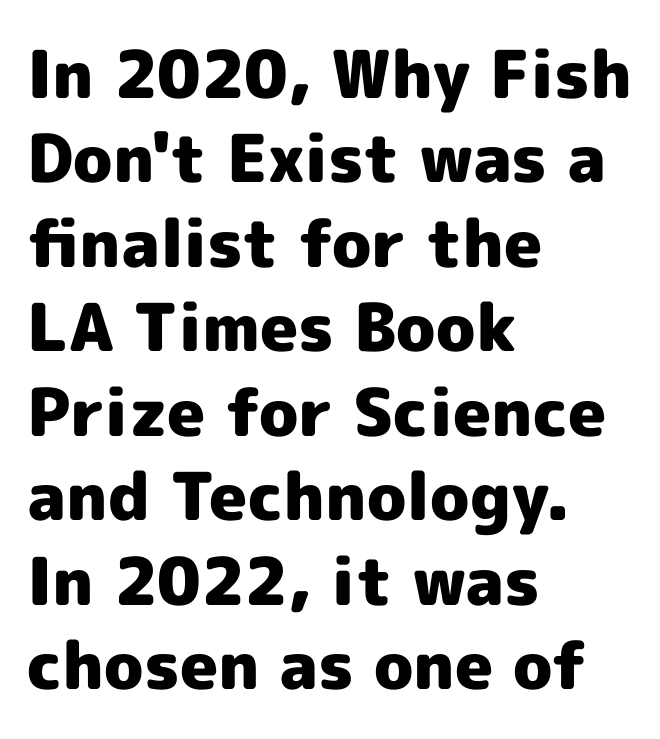
{"serif": "no", "italic": "no", "bold": "yes", "weight": "heavy", "width": "normal", "x_height": "medium", "monospaced": "no", "underline": "no", "align": "left", "line_spacing": "normal", "line_spacing_ratio": 1.28, "letter_spacing": "normal", "letter_spacing_em": 0.0, "glyph_px": 66}
